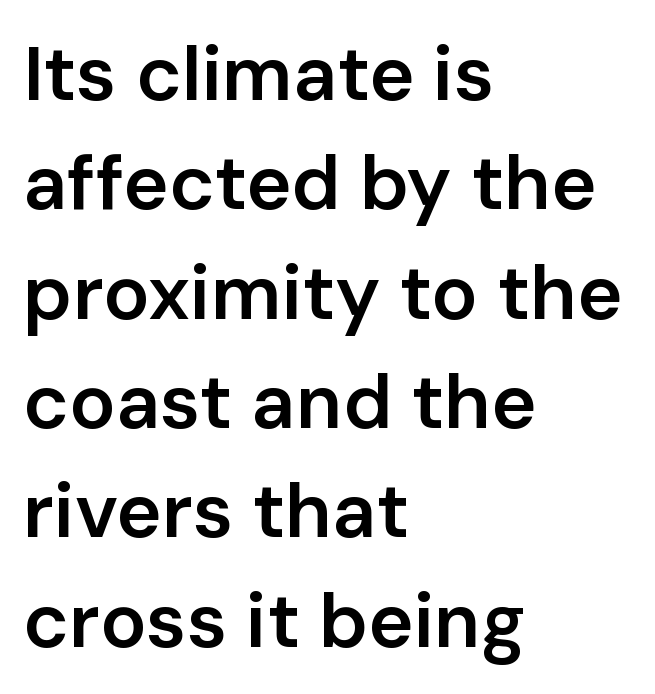
{"serif": "no", "italic": "no", "bold": "semi", "weight": "semibold", "width": "normal", "stroke_contrast": "low", "x_height": "medium", "monospaced": "no", "underline": "no", "align": "left", "line_spacing": "normal", "line_spacing_ratio": 1.42, "letter_spacing": "normal", "letter_spacing_em": 0.0, "glyph_px": 77}
